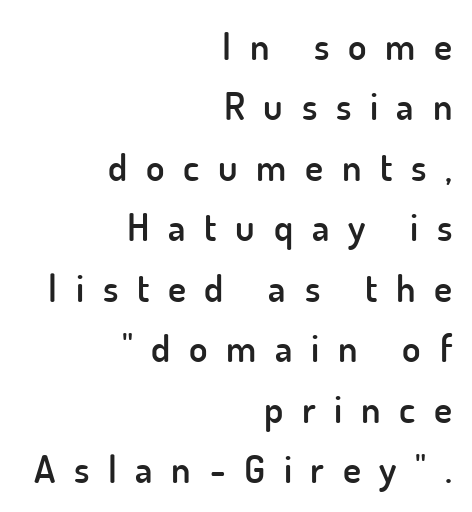
The image shows 38 px semibold sans-serif type, upright; set right-aligned, normal line spacing (1.59x), unusually wide letter spacing (+0.49 em), not underlined; low stroke contrast and a small x-height.
